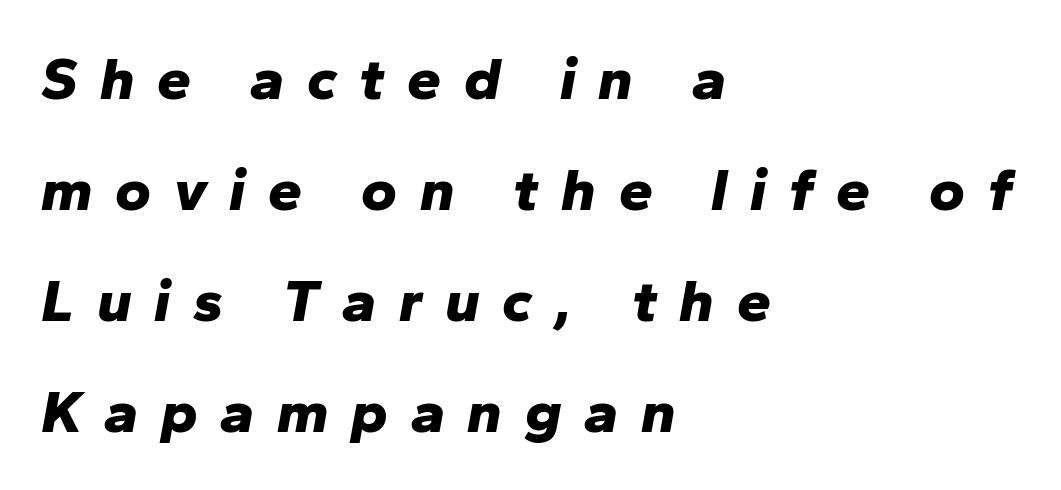
{"italic": "yes", "lean": "right", "slant_degrees": 10, "bold": "yes", "weight": "bold", "width": "normal", "stroke_contrast": "low", "x_height": "medium", "monospaced": "no", "underline": "no", "align": "left", "line_spacing_ratio": 1.82, "letter_spacing": "wide", "letter_spacing_em": 0.37, "glyph_px": 61}
